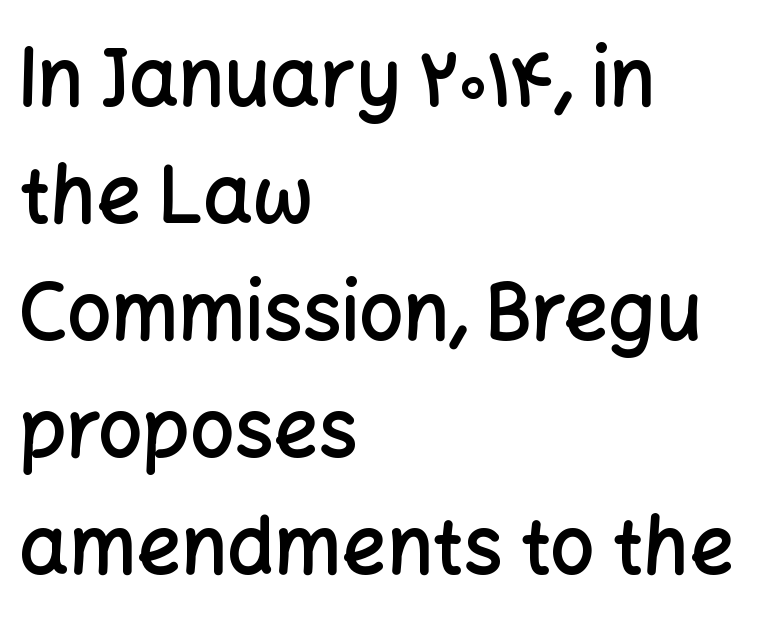
The type sits square on the baseline with zero lean. The face used here is rendered with its standard letterfit. Does the type have serifs? No, each stem ends abruptly. A fair bit of extra ink — the face is semibold, not bold.
